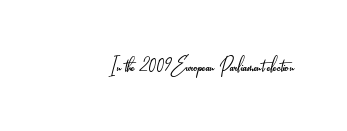
{"bold": "no", "underline": "no", "letter_spacing": "normal", "letter_spacing_em": 0.0, "glyph_px": 25}
